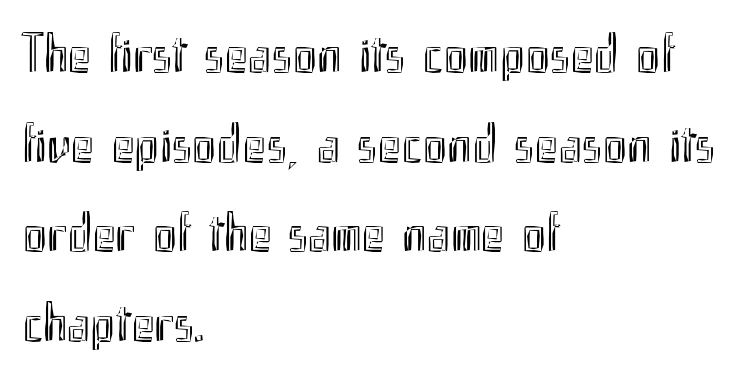
The image shows 56 px condensed type, upright; set left-aligned, normal line spacing (1.6x), normal letter spacing, not underlined; a small x-height.
